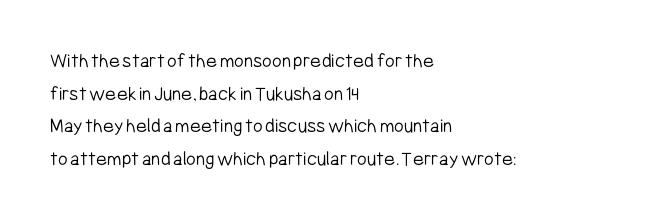
The axis of the letterforms is exactly vertical. Here the glyphs are tracked normally, forming tight word shapes. Descenders hang freely into open space. Line beginnings align vertically; line endings do not. The rows are spaced the way most documents space them.
